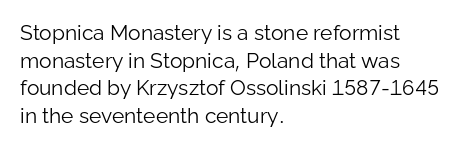
The image shows 21 px text type, upright; set left-aligned, normal line spacing (1.32x), normal letter spacing, not underlined.
